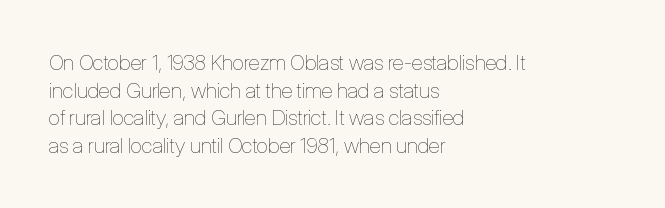
{"italic": "no", "bold": "no", "underline": "no", "align": "left", "line_spacing": "normal", "line_spacing_ratio": 1.31, "letter_spacing": "normal", "letter_spacing_em": 0.0, "glyph_px": 21}
